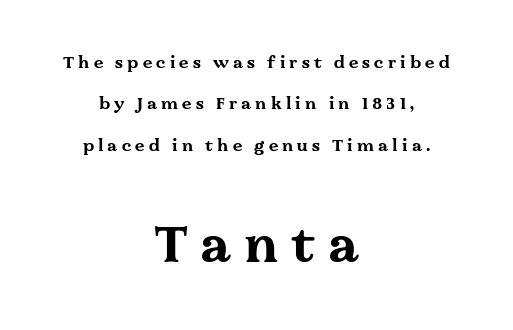
Q: Is the text bold? A: Yes.
Q: Is the text italic (slanted)? A: No, it is upright.
Q: Is the typeface a serif or a sans-serif typeface? A: Serif.
Q: Is the text underlined? A: No.
Q: How is the paragraph aligned? A: Centered.
Q: Is the spacing between letters normal or unusually wide? A: Unusually wide.
Q: Is the spacing between lines tight, normal or loose? A: Loose.
Q: Which block of text is set in a larger size, the first (top) or the second (bottom)? A: The second (bottom) one.
Q: Width (condensed, normal, or wide)? A: Wide.
Q: Stroke contrast? A: Medium.
Q: x-height? A: Medium.
Q: Monospaced? A: No.
